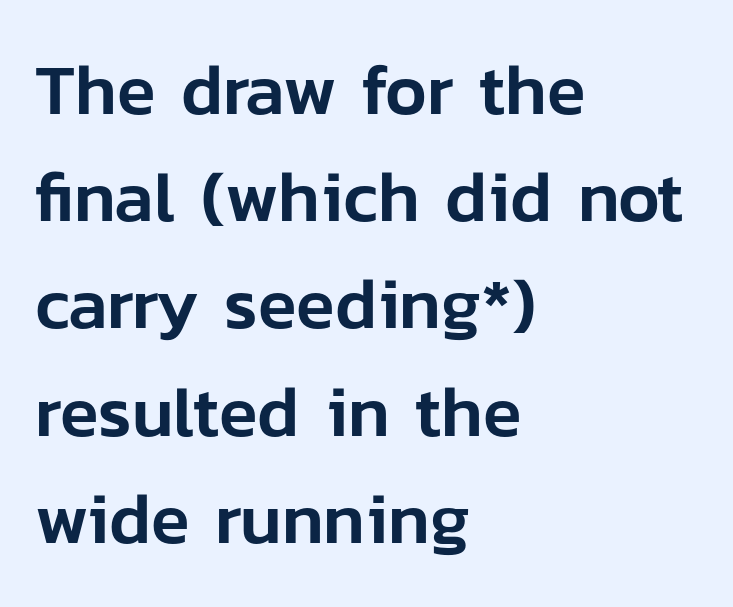
{"serif": "no", "italic": "no", "width": "normal", "stroke_contrast": "low", "x_height": "medium", "monospaced": "no", "underline": "no", "align": "left", "line_spacing": "normal", "line_spacing_ratio": 1.51, "letter_spacing": "normal", "letter_spacing_em": 0.0, "glyph_px": 71}
